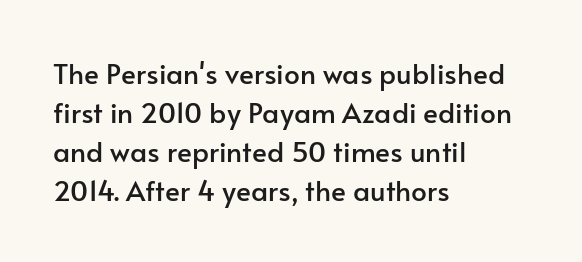
Spacing verdict: proportional, widths tailored to each character. Is the letter spacing exaggerated? No — it looks like the ordinary default. The compositor pushed each line to the left boundary. You can tell it's not italic because the verticals are truly vertical. Quick note: interline space is typical.
